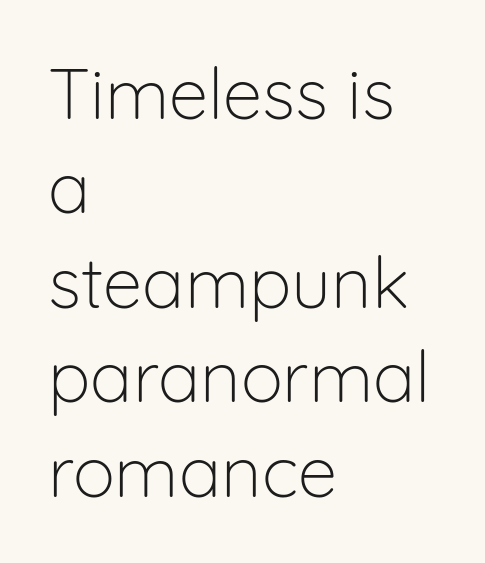
{"serif": "no", "italic": "no", "bold": "no", "weight": "light", "width": "normal", "stroke_contrast": "low", "x_height": "medium", "monospaced": "no", "underline": "no", "align": "left", "line_spacing": "normal", "line_spacing_ratio": 1.33, "letter_spacing": "normal", "letter_spacing_em": 0.0, "glyph_px": 71}
